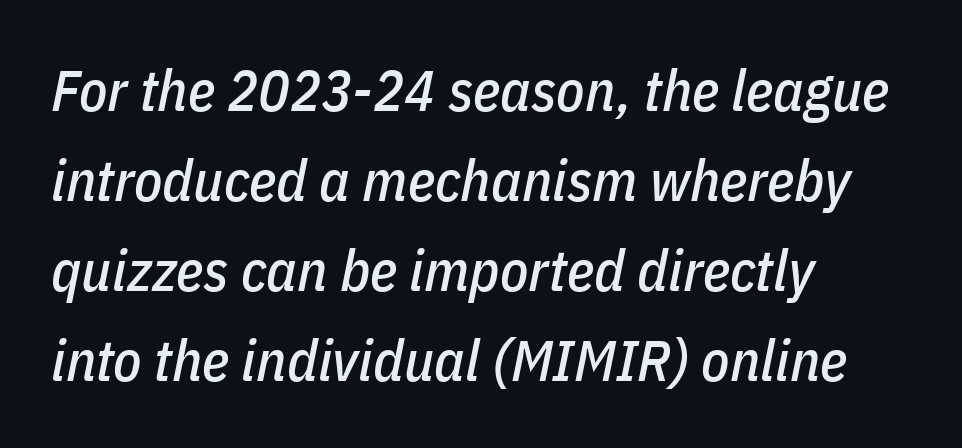
{"italic": "yes", "lean": "right", "slant_degrees": 11, "width": "condensed", "stroke_contrast": "low", "x_height": "medium", "monospaced": "no", "underline": "no", "align": "left", "line_spacing": "normal", "line_spacing_ratio": 1.55, "letter_spacing": "normal", "letter_spacing_em": 0.0, "glyph_px": 58}
